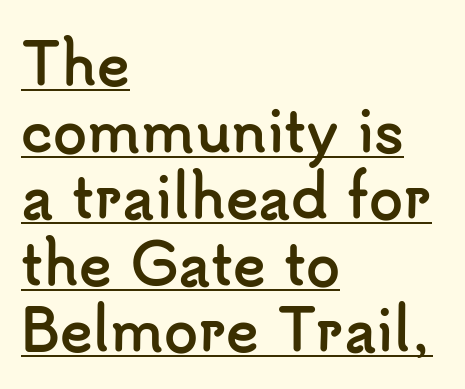
Q: Is the text bold? A: Yes.
Q: Is the text italic (slanted)? A: No, it is upright.
Q: Is the typeface a serif or a sans-serif typeface? A: Sans-serif.
Q: Is the text underlined? A: Yes.
Q: How is the paragraph aligned? A: Left-aligned.
Q: Is the spacing between letters normal or unusually wide? A: Normal.
Q: Width (condensed, normal, or wide)? A: Normal.
Q: Stroke contrast? A: Low.
Q: x-height? A: Small.
Q: Monospaced? A: No.
